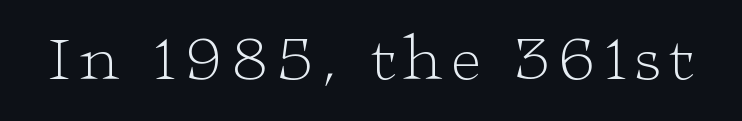
Q: Is the text bold? A: No.
Q: Is the text italic (slanted)? A: No, it is upright.
Q: Is the typeface a serif or a sans-serif typeface? A: Serif.
Q: Is the text underlined? A: No.
Q: Width (condensed, normal, or wide)? A: Wide.
Q: Stroke contrast? A: Low.
Q: x-height? A: Medium.
Q: Monospaced? A: No.
